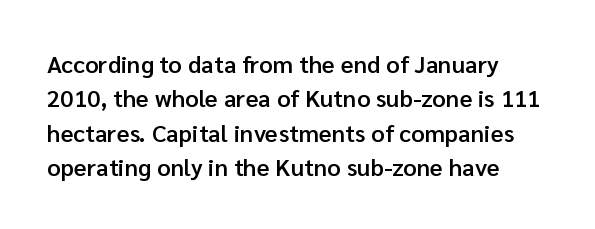
{"italic": "no", "bold": "semi", "underline": "no", "line_spacing": "normal", "line_spacing_ratio": 1.43, "letter_spacing": "normal", "letter_spacing_em": 0.0, "glyph_px": 24}
